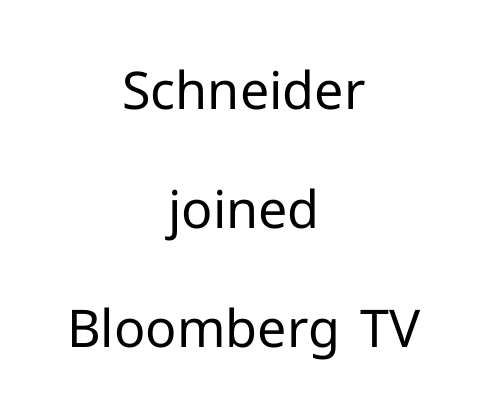
Q: Is the text bold? A: No.
Q: Is the text italic (slanted)? A: No, it is upright.
Q: Is the typeface a serif or a sans-serif typeface? A: Sans-serif.
Q: Is the text underlined? A: No.
Q: How is the paragraph aligned? A: Centered.
Q: Is the spacing between letters normal or unusually wide? A: Normal.
Q: Is the spacing between lines tight, normal or loose? A: Loose.
Q: Width (condensed, normal, or wide)? A: Normal.
Q: Stroke contrast? A: Low.
Q: x-height? A: Medium.
Q: Monospaced? A: No.
